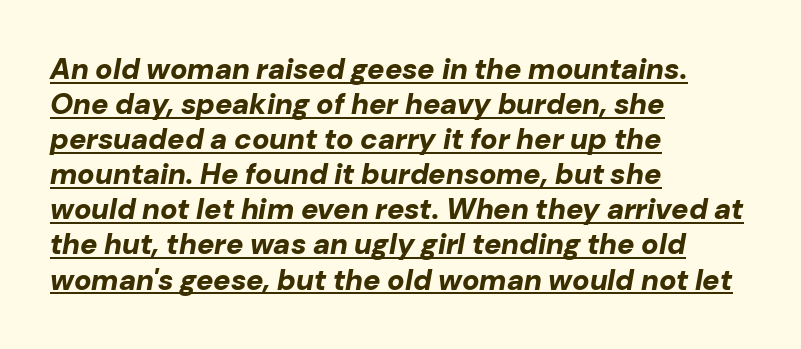
Q: Is the text bold? A: Yes.
Q: Is the text italic (slanted)? A: Yes, it leans right by about 10 degrees.
Q: Is the text underlined? A: Yes.
Q: How is the paragraph aligned? A: Left-aligned.
Q: Is the spacing between letters normal or unusually wide? A: Normal.
Q: Width (condensed, normal, or wide)? A: Normal.
Q: Stroke contrast? A: Low.
Q: x-height? A: Medium.
Q: Monospaced? A: No.
